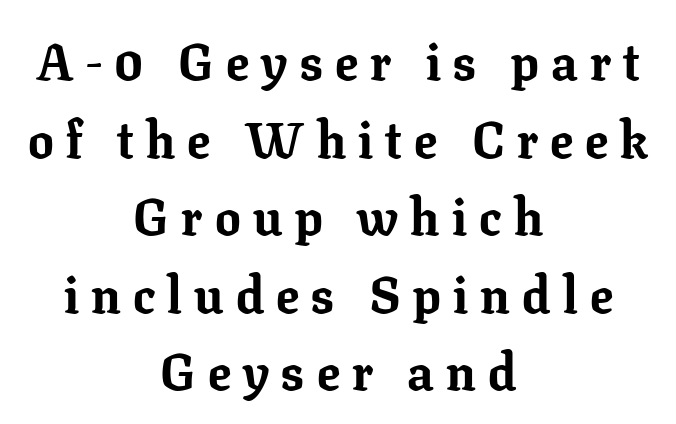
Q: Is the text bold? A: Yes.
Q: Is the text italic (slanted)? A: No, it is upright.
Q: Is the typeface a serif or a sans-serif typeface? A: Serif.
Q: Is the text underlined? A: No.
Q: How is the paragraph aligned? A: Centered.
Q: Is the spacing between letters normal or unusually wide? A: Unusually wide.
Q: Is the spacing between lines tight, normal or loose? A: Normal.
Q: Width (condensed, normal, or wide)? A: Normal.
Q: Stroke contrast? A: Low.
Q: x-height? A: Medium.
Q: Monospaced? A: No.
